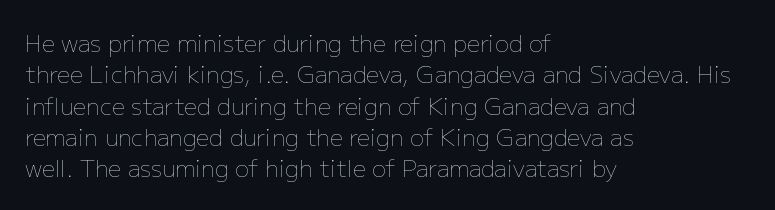
One glance says typical: line gaps are just what's usual. What stands out about the letter spacing? Nothing — it is the standard amount. This reads as an unemphasized weight, regular at the heaviest. The text block is weighted toward the left margin, trailing off unevenly rightward. Descender tails drop into unmarked territory. The specimen reads as upright at a glance.
